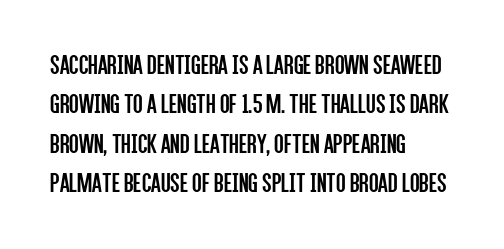
{"serif": "no", "italic": "no", "bold": "no", "weight": "regular", "width": "condensed", "stroke_contrast": "low", "x_height": "large", "monospaced": "no", "underline": "no", "align": "left", "line_spacing": "normal", "line_spacing_ratio": 1.41, "letter_spacing": "normal", "letter_spacing_em": 0.0, "glyph_px": 28}
